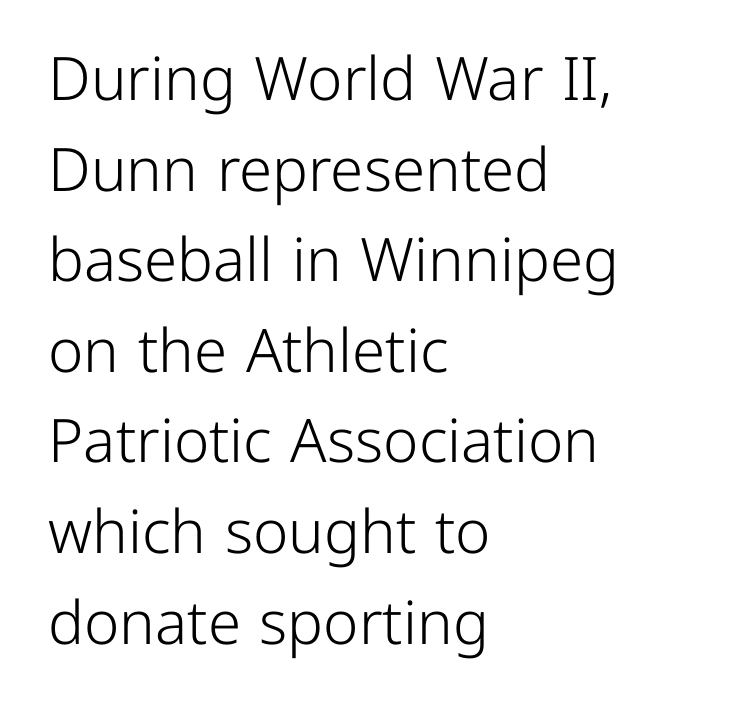
Every stem runs plumb, perpendicular to the baseline. Which margin do the lines hug? The left one — the right edge is uneven. A typesetter would call this leading conventional body-copy spacing. The type family on display is of the sans-serif kind.
